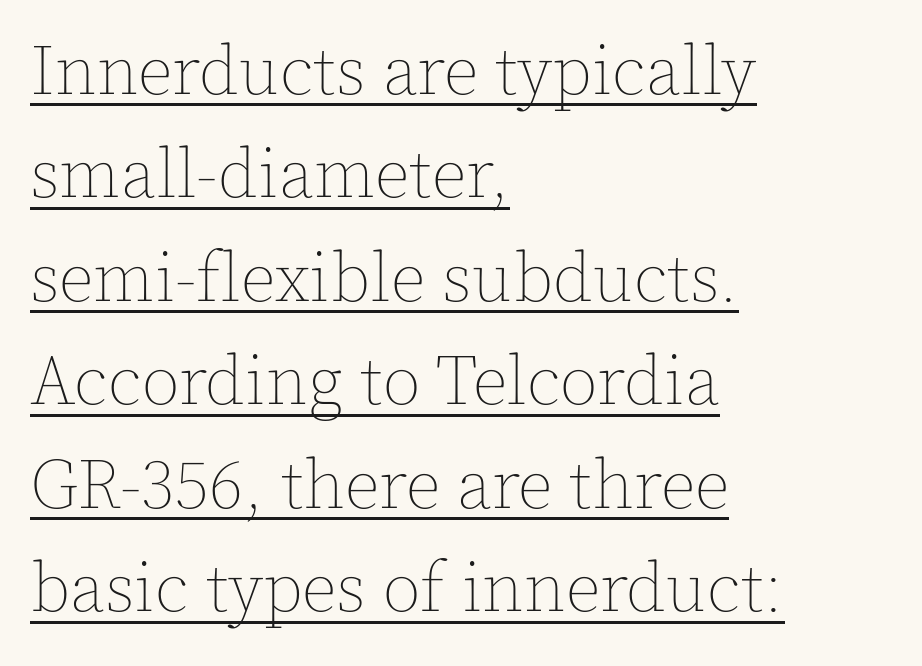
Q: Is the text bold? A: No.
Q: Is the text italic (slanted)? A: No, it is upright.
Q: Is the text underlined? A: Yes.
Q: How is the paragraph aligned? A: Left-aligned.
Q: Is the spacing between letters normal or unusually wide? A: Normal.
Q: Is the spacing between lines tight, normal or loose? A: Normal.
Q: Width (condensed, normal, or wide)? A: Normal.
Q: x-height? A: Medium.
Q: Monospaced? A: No.
